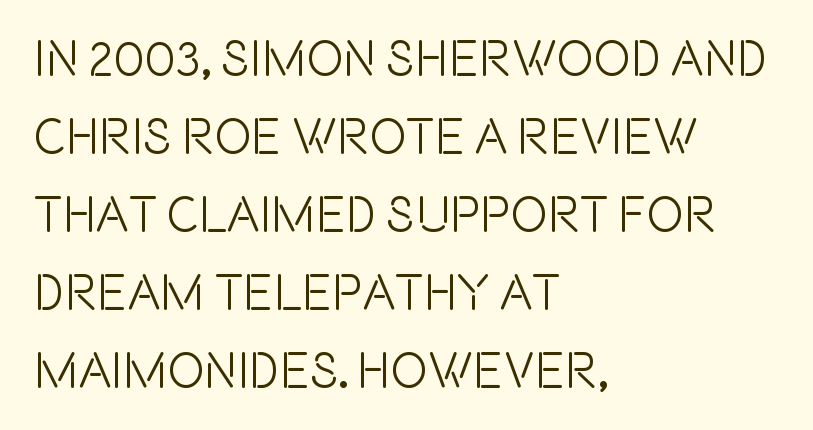
Q: Is the text italic (slanted)? A: No, it is upright.
Q: Is the typeface a serif or a sans-serif typeface? A: Sans-serif.
Q: Is the text underlined? A: No.
Q: How is the paragraph aligned? A: Left-aligned.
Q: Is the spacing between letters normal or unusually wide? A: Normal.
Q: Is the spacing between lines tight, normal or loose? A: Normal.
Q: Width (condensed, normal, or wide)? A: Condensed.
Q: x-height? A: Large.
Q: Monospaced? A: No.
